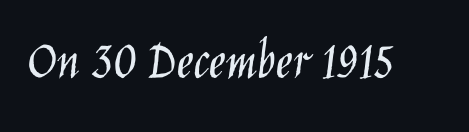
The image shows 57 px light, condensed sans-serif type; set normal letter spacing, not underlined; low stroke contrast and a large x-height.
